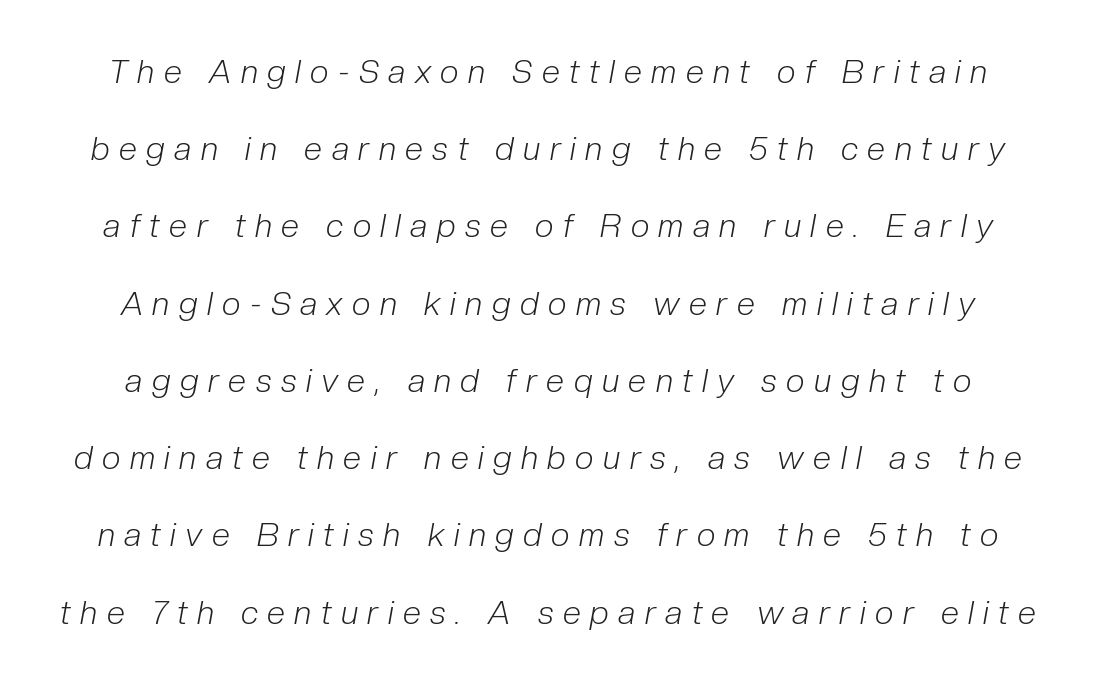
A typesetter would call this leading open, well beyond the default. Words appear elongated and porous because spacing is wide. No heavy texture on the line: the type isn't bold. Quick note: underline off. Do the characters align in a grid? No, the font is proportional.
